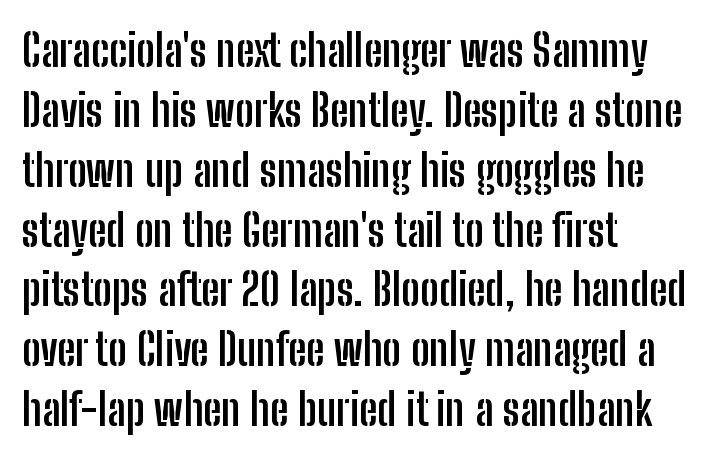
The image shows 45 px semibold, condensed sans-serif type, upright; set left-aligned, normal line spacing (1.33x), normal letter spacing, not underlined; low stroke contrast and a medium x-height.
